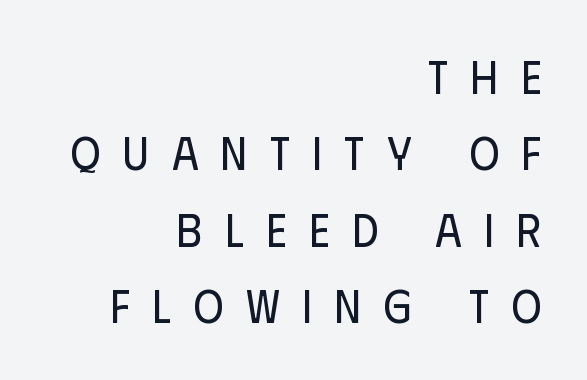
{"serif": "no", "italic": "no", "bold": "no", "weight": "regular", "width": "condensed", "stroke_contrast": "low", "x_height": "large", "monospaced": "no", "underline": "no", "align": "right", "line_spacing": "normal", "line_spacing_ratio": 1.66, "letter_spacing": "wide", "letter_spacing_em": 0.49, "glyph_px": 46}
